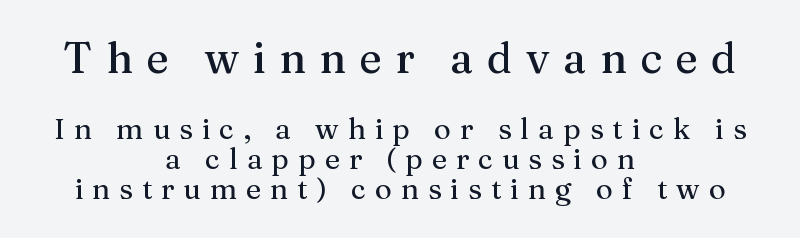
Quick note: interline space is minimal. In this sample the first text group is rendered at the bigger scale. The lettering stays uniformly vertical, giving the passage a roman look. The text was rendered using a seriffed face with decorative stroke endings.
